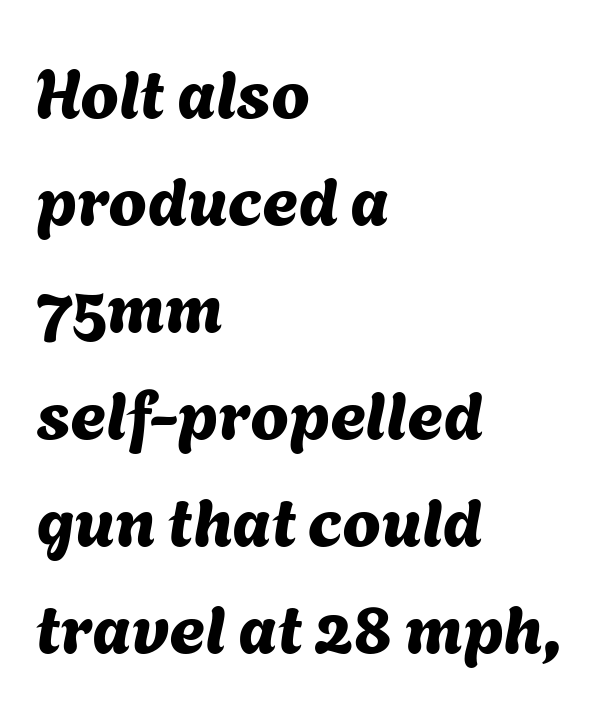
Q: Is the typeface a serif or a sans-serif typeface? A: Sans-serif.
Q: Is the text underlined? A: No.
Q: How is the paragraph aligned? A: Left-aligned.
Q: Is the spacing between letters normal or unusually wide? A: Normal.
Q: Is the spacing between lines tight, normal or loose? A: Normal.
Q: Width (condensed, normal, or wide)? A: Normal.
Q: Stroke contrast? A: Medium.
Q: x-height? A: Medium.
Q: Monospaced? A: No.
